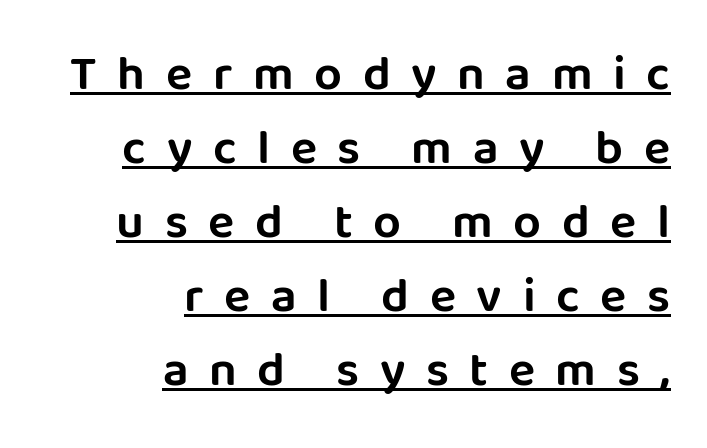
The image shows 49 px sans-serif type, upright; set right-aligned, normal line spacing (1.51x), unusually wide letter spacing (+0.42 em), underlined; low stroke contrast and a large x-height.
